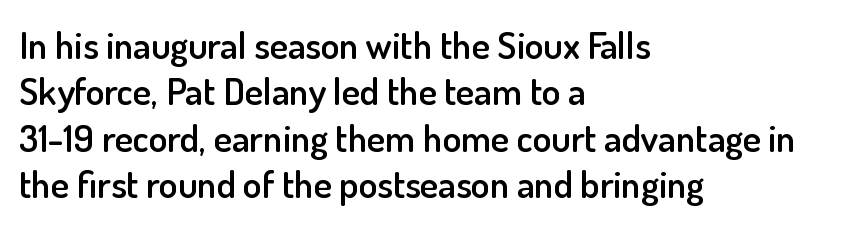
These lines are rendered in a variable-pitch font. The letters stand straight up with perfectly vertical stems. Each word holds together tightly as a unit, with standard inter-letter gaps. The sample has been set in demibold, a notch under bold. The face used here is a sans, in the tradition of grotesques and geometrics.
